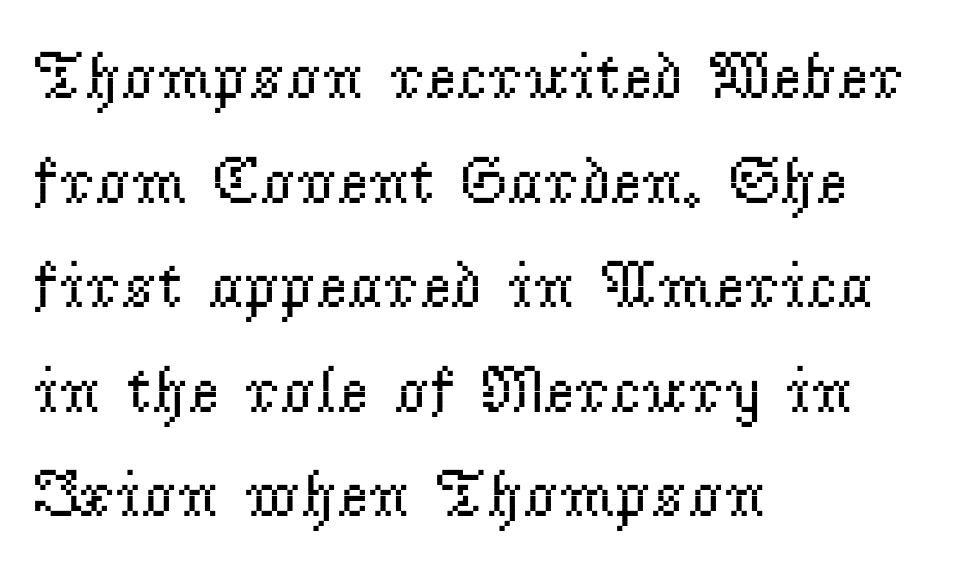
Font category for this specimen: serif. In terms of letterspacing, this is plain default setting. Honestly, the row spacing looks completely unremarkable. Horizontally, the lines are justified to the leading edge only. The strip under each line holds only bare page.
